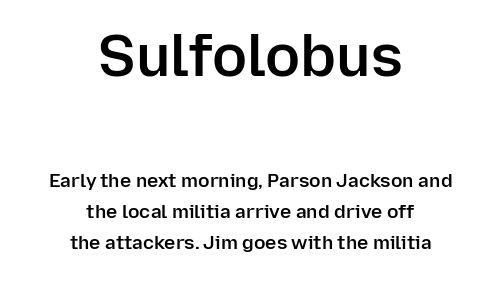
{"serif": "no", "italic": "no", "bold": "semi", "weight": "semibold", "width": "normal", "stroke_contrast": "low", "x_height": "medium", "monospaced": "no", "underline": "no", "align": "center", "line_spacing": "normal", "line_spacing_ratio": 1.64, "letter_spacing": "normal", "letter_spacing_em": 0.0, "larger_block": "first", "size_ratio": 3.05, "glyph_px": 58}
